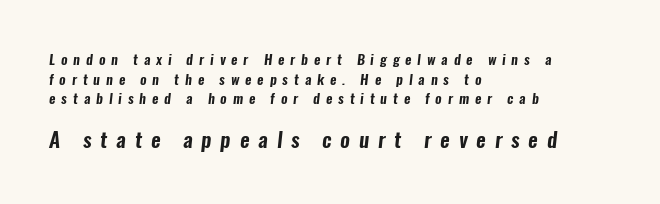
{"underline": "no", "align": "left", "line_spacing": "normal", "line_spacing_ratio": 1.41, "letter_spacing": "wide", "letter_spacing_em": 0.42, "larger_block": "second", "size_ratio": 1.5, "glyph_px": 21}
